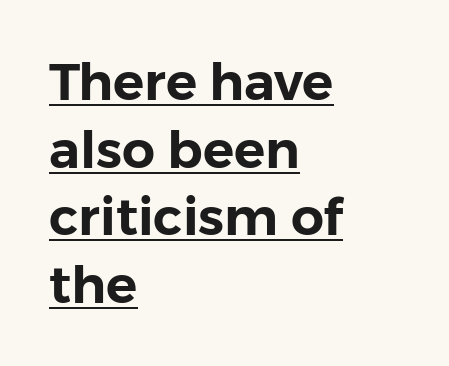
Q: Is the text italic (slanted)? A: No, it is upright.
Q: Is the typeface a serif or a sans-serif typeface? A: Sans-serif.
Q: Is the text underlined? A: Yes.
Q: How is the paragraph aligned? A: Left-aligned.
Q: Is the spacing between letters normal or unusually wide? A: Normal.
Q: Is the spacing between lines tight, normal or loose? A: Normal.
Q: Width (condensed, normal, or wide)? A: Normal.
Q: Stroke contrast? A: Low.
Q: x-height? A: Medium.
Q: Monospaced? A: No.
